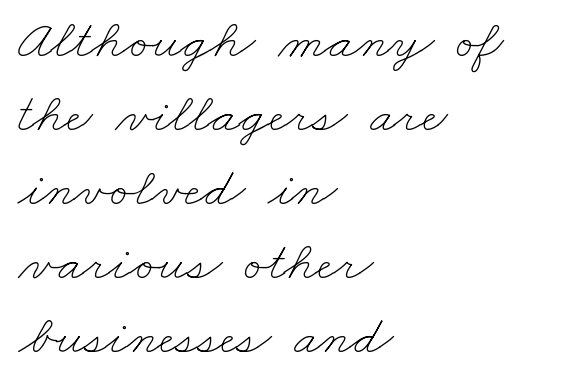
The image shows 56 px thin, wide type; set left-aligned, normal line spacing (1.32x), normal letter spacing, not underlined; low stroke contrast and a small x-height.
